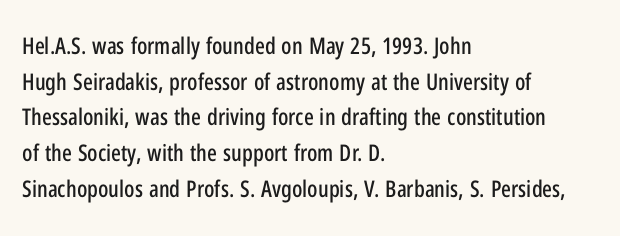
The image shows 23 px text type, upright; set left-aligned, normal line spacing (1.55x), normal letter spacing, not underlined.
